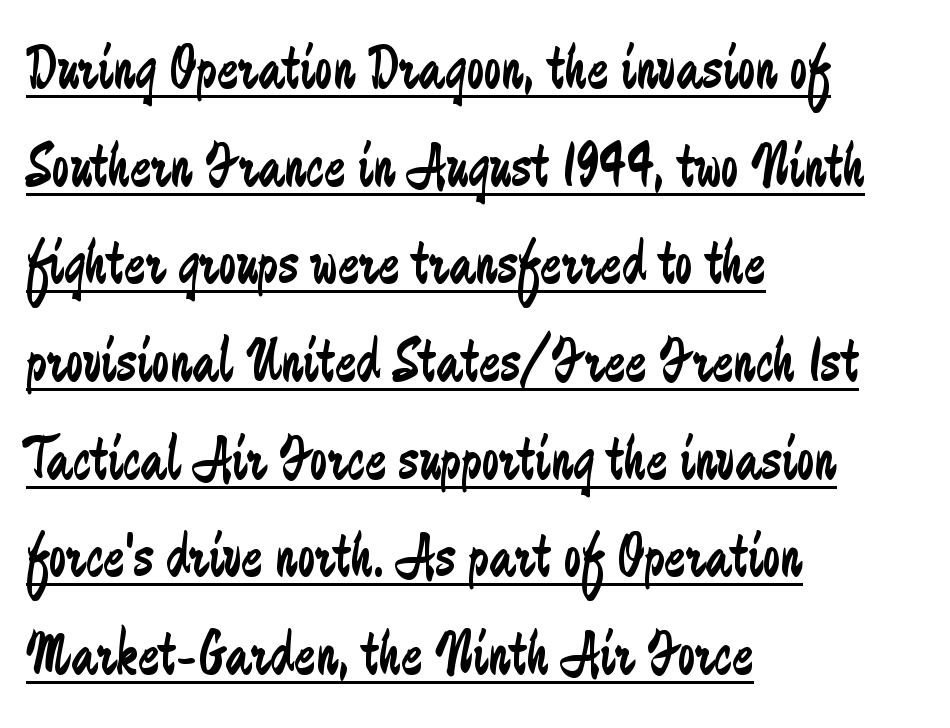
{"serif": "no", "bold": "no", "weight": "regular", "width": "condensed", "stroke_contrast": "low", "x_height": "small", "monospaced": "no", "underline": "yes", "align": "left", "line_spacing": "normal", "line_spacing_ratio": 1.55, "letter_spacing": "normal", "letter_spacing_em": 0.0, "glyph_px": 63}
